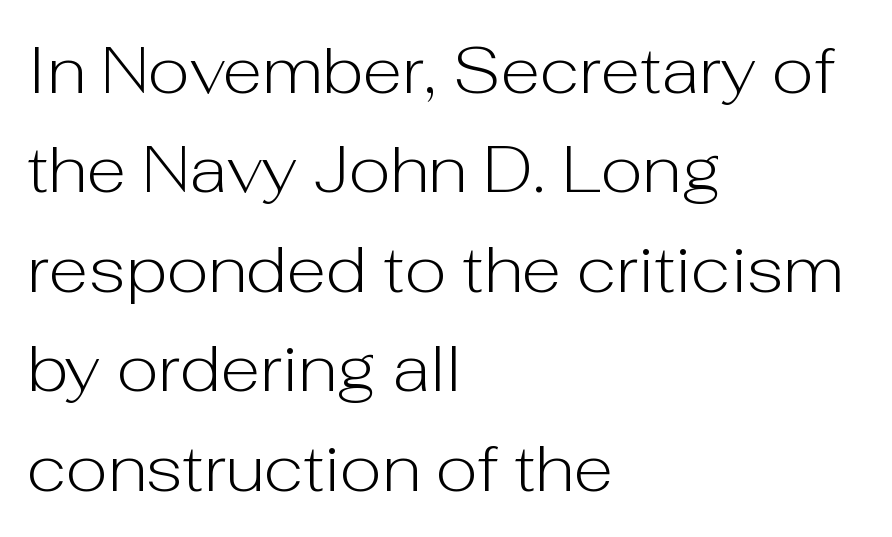
Q: Is the text bold? A: No.
Q: Is the text italic (slanted)? A: No, it is upright.
Q: Is the typeface a serif or a sans-serif typeface? A: Sans-serif.
Q: Is the text underlined? A: No.
Q: How is the paragraph aligned? A: Left-aligned.
Q: Is the spacing between letters normal or unusually wide? A: Normal.
Q: Is the spacing between lines tight, normal or loose? A: Normal.
Q: Width (condensed, normal, or wide)? A: Normal.
Q: Stroke contrast? A: Low.
Q: x-height? A: Medium.
Q: Monospaced? A: No.
